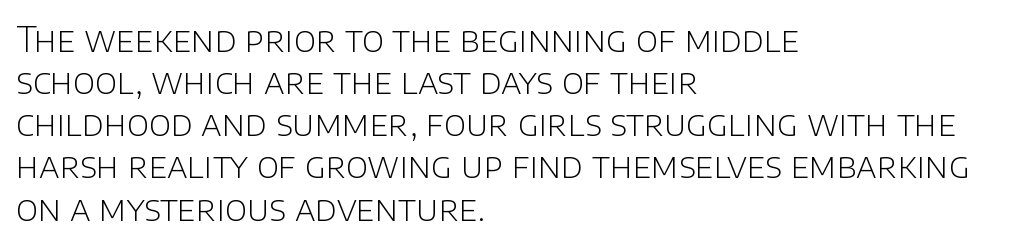
The image shows 34 px light sans-serif type, upright; set left-aligned, line spacing 1.24x, normal letter spacing, not underlined; low stroke contrast and a large x-height.
